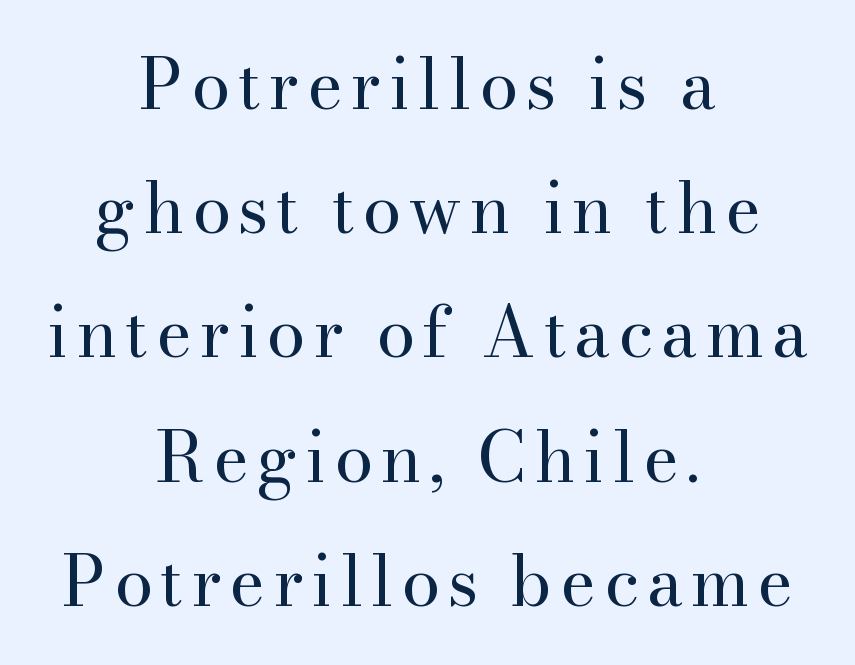
Line starts and ends both wander, symmetrically. The space beneath each line is pristine and unruled. Bold? No — there's no thickening of the strokes. The passage shown is typed in a proportional face where columns would drift. The passage shown is typeset with a serif family. A typesetter would mark this as roman, not italic.
